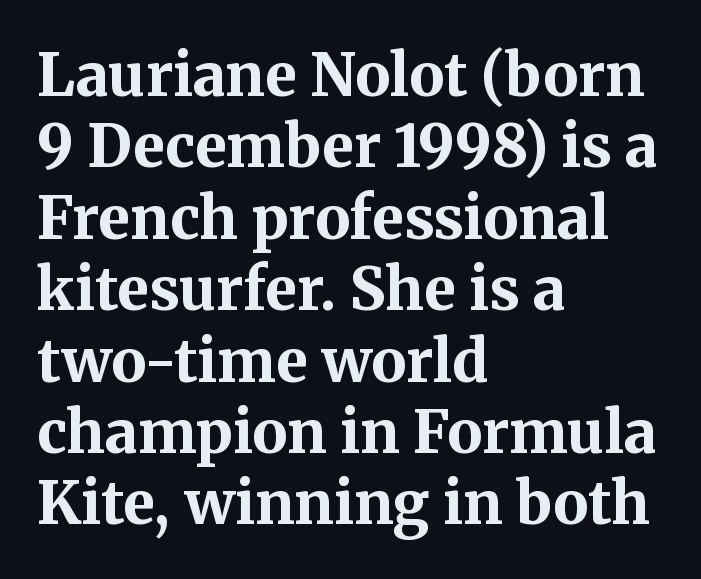
Font category for this specimen: serif. You could not count columns in this text — the font is proportionally spaced. Which margin do the lines hug? The left one — the right edge is uneven. Style check: upright.
